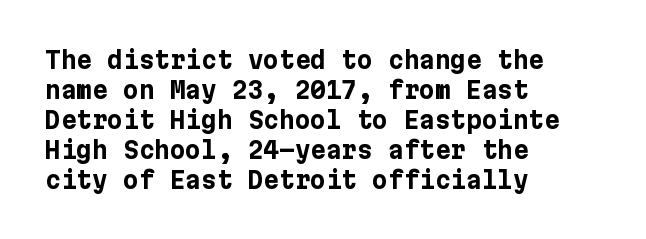
{"italic": "no", "bold": "yes", "underline": "no", "align": "left", "line_spacing": "normal", "line_spacing_ratio": 1.25, "letter_spacing": "normal", "letter_spacing_em": 0.0, "glyph_px": 24}
